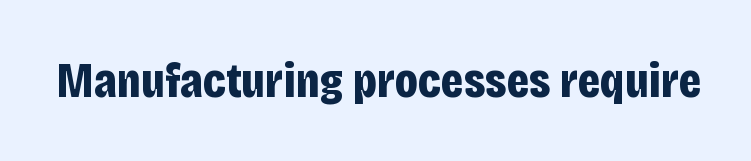
Caption: bold face, heavy strokes. Varying glyph widths throughout — classic text-font behaviour. Each word holds together tightly as a unit, with standard inter-letter gaps. I'd call this a sans setting — the letters go barefoot. The axis of the letterforms is exactly vertical. Decoration check: the copy has no underline.
